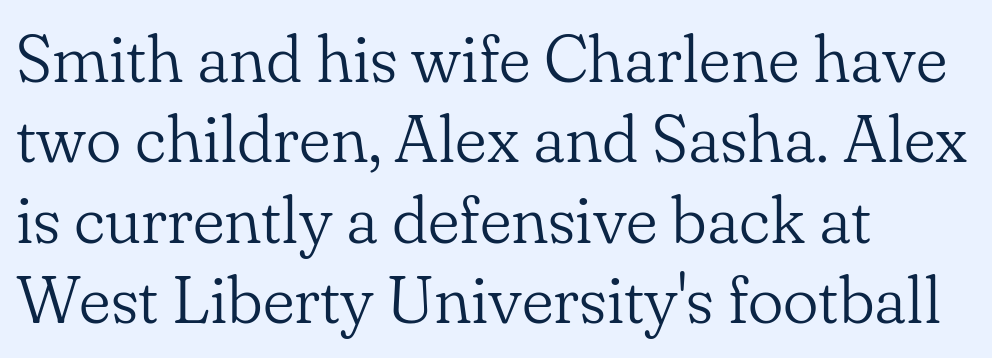
Letters rest on an invisible, unmarked baseline. A typesetter would call this zero additional tracking. The typesetter chose a ragged-right arrangement here. Heft: none added — not bold.
